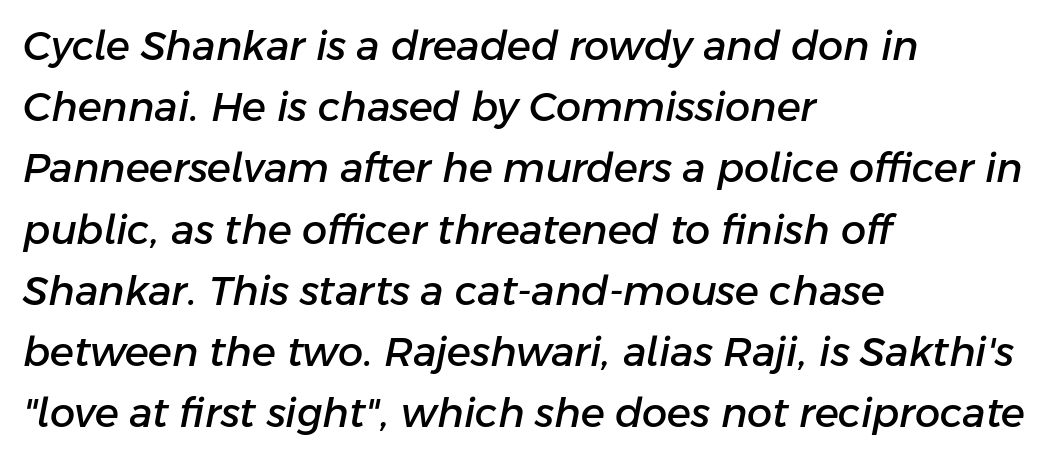
{"italic": "yes", "lean": "right", "slant_degrees": 11, "width": "normal", "stroke_contrast": "low", "x_height": "medium", "monospaced": "no", "underline": "no", "align": "left", "line_spacing": "normal", "line_spacing_ratio": 1.53, "letter_spacing": "normal", "letter_spacing_em": 0.0, "glyph_px": 40}
